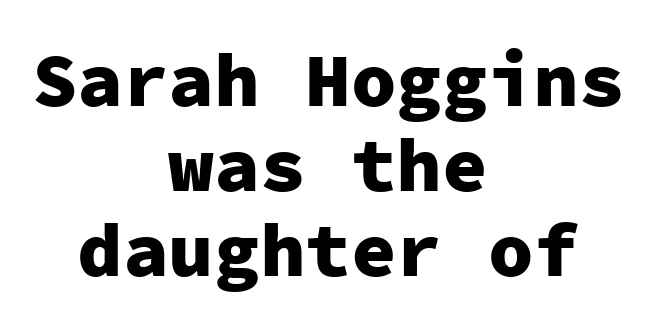
The image shows 76 px heavy sans-serif type, upright, monospaced; set centered, tight line spacing (1.12x), normal letter spacing, not underlined; low stroke contrast and a medium x-height.
